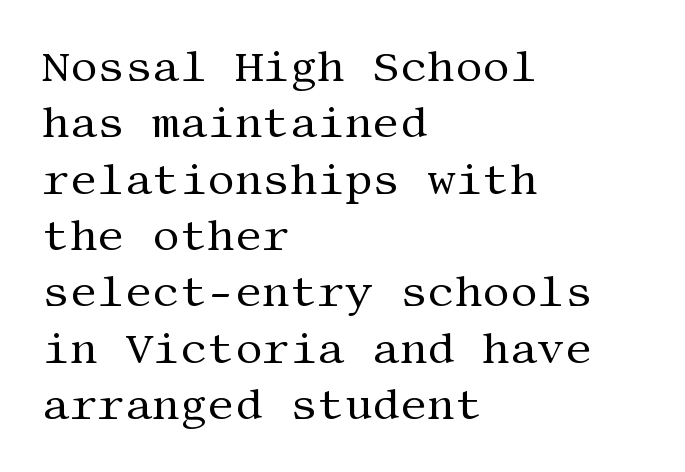
Q: Is the text bold? A: No.
Q: Is the text italic (slanted)? A: No, it is upright.
Q: Is the typeface a serif or a sans-serif typeface? A: Serif.
Q: Is the text underlined? A: No.
Q: How is the paragraph aligned? A: Left-aligned.
Q: Is the spacing between letters normal or unusually wide? A: Normal.
Q: Is the spacing between lines tight, normal or loose? A: Normal.
Q: Width (condensed, normal, or wide)? A: Normal.
Q: Stroke contrast? A: Medium.
Q: x-height? A: Large.
